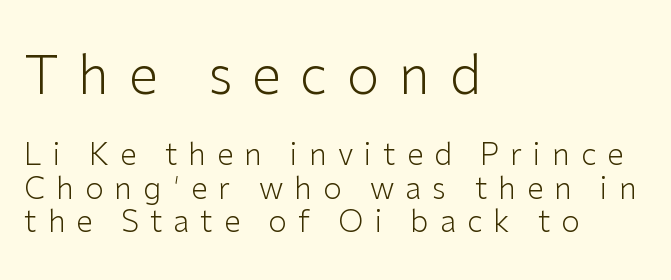
The image shows 53 px light sans-serif type, upright; set left-aligned, tight line spacing (1.11x), unusually wide letter spacing (+0.37 em), not underlined; the first (top) block is 1.77x larger; low stroke contrast and a medium x-height.
